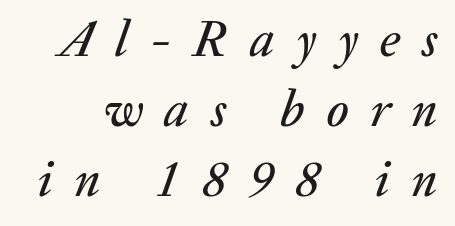
{"italic": "yes", "lean": "right", "slant_degrees": 20, "width": "normal", "stroke_contrast": "medium", "x_height": "medium", "monospaced": "no", "underline": "no", "line_spacing": "normal", "line_spacing_ratio": 1.37, "letter_spacing": "wide", "letter_spacing_em": 0.43, "glyph_px": 51}
